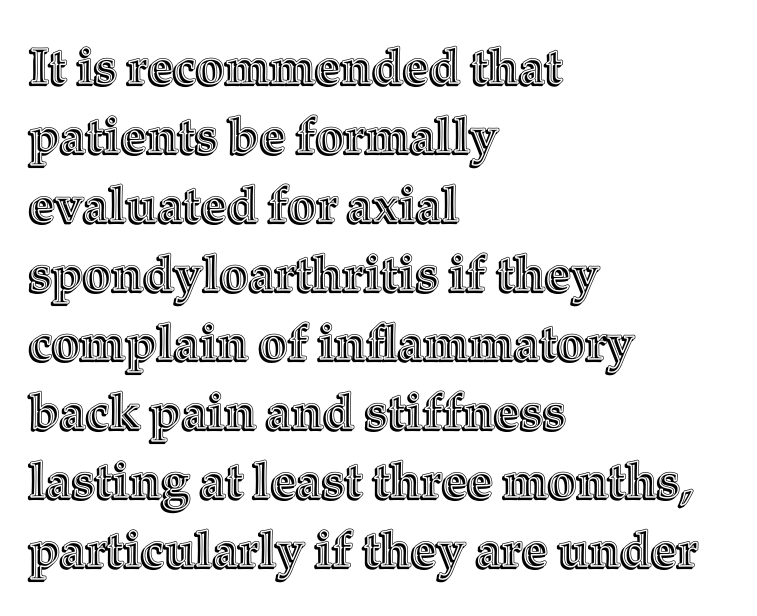
These lines keep a tight, regular rhythm from letter to letter. Posture: upright roman. Beneath every word, the page is bare. The rag falls on the right side of this text block. The vertical gap from one line to the next is medium. Do the characters align in a grid? No, the font is proportional.
